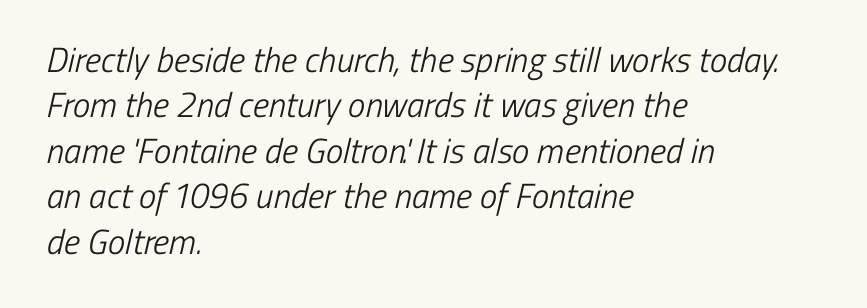
{"serif": "no", "bold": "no", "weight": "light", "width": "condensed", "stroke_contrast": "low", "x_height": "medium", "monospaced": "no", "underline": "no", "align": "left", "line_spacing": "normal", "line_spacing_ratio": 1.3, "letter_spacing": "normal", "letter_spacing_em": 0.0, "glyph_px": 35}
